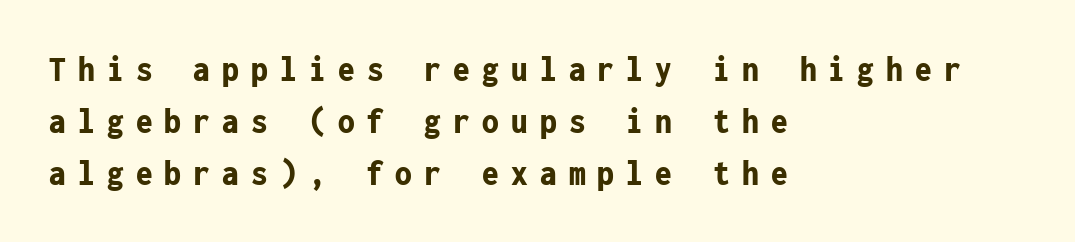
Stroke thickness is high; the sample reads as a true bold. Characters follow at a spacing far wider than the type designer built in. These lines are composed in type without serifs. This is the regular roman posture of the typeface.
